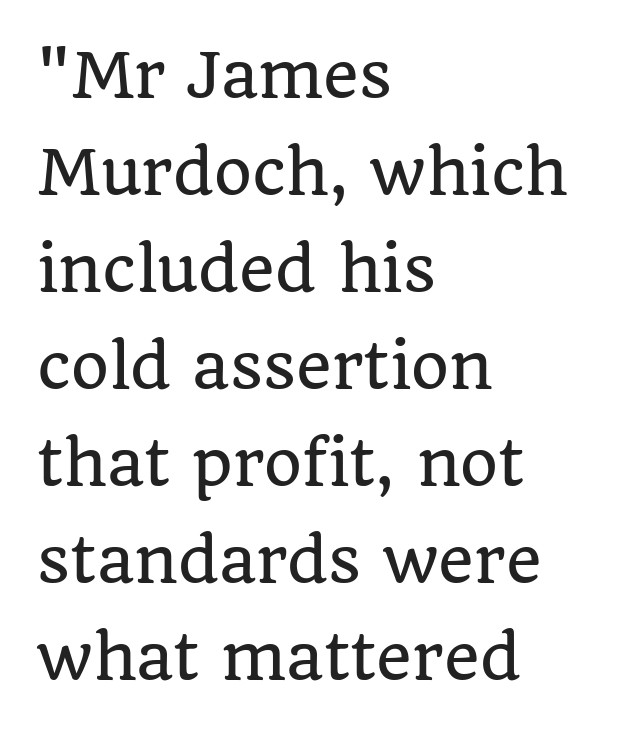
Q: Is the text italic (slanted)? A: No, it is upright.
Q: Is the typeface a serif or a sans-serif typeface? A: Serif.
Q: Is the text underlined? A: No.
Q: How is the paragraph aligned? A: Left-aligned.
Q: Is the spacing between letters normal or unusually wide? A: Normal.
Q: Is the spacing between lines tight, normal or loose? A: Normal.
Q: Width (condensed, normal, or wide)? A: Normal.
Q: Stroke contrast? A: Low.
Q: x-height? A: Large.
Q: Monospaced? A: No.
